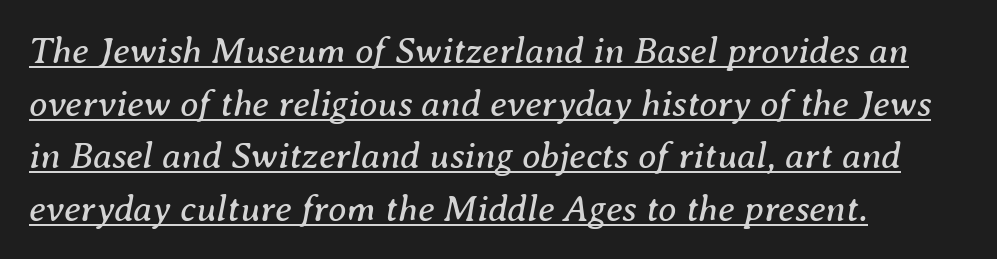
{"serif": "yes", "italic": "yes", "lean": "right", "slant_degrees": 8, "bold": "no", "weight": "regular", "width": "normal", "stroke_contrast": "medium", "x_height": "medium", "monospaced": "no", "underline": "yes", "align": "left", "line_spacing": "normal", "line_spacing_ratio": 1.42, "letter_spacing": "normal", "letter_spacing_em": 0.0, "glyph_px": 37}
